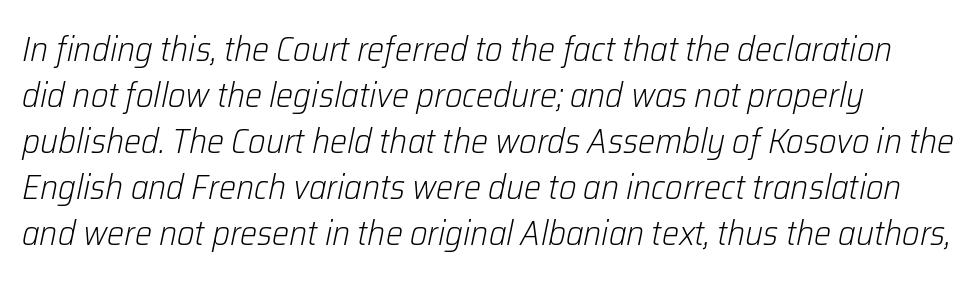
{"italic": "yes", "lean": "right", "slant_degrees": 12, "bold": "no", "weight": "light", "width": "normal", "stroke_contrast": "low", "x_height": "medium", "monospaced": "no", "underline": "no", "line_spacing": "normal", "line_spacing_ratio": 1.35, "letter_spacing": "normal", "letter_spacing_em": 0.0, "glyph_px": 34}
